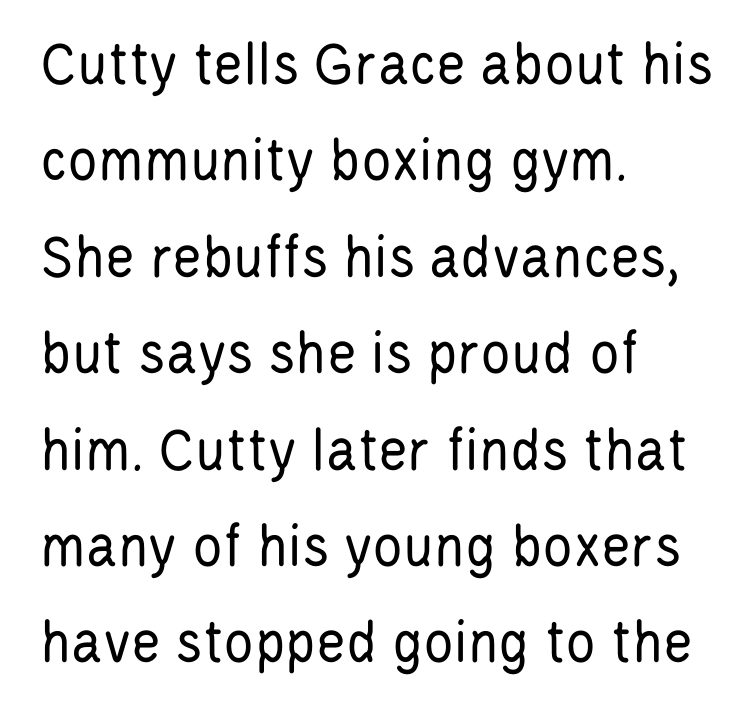
The image shows 63 px regular-weight, condensed sans-serif type, upright; set left-aligned, normal line spacing (1.53x), normal letter spacing, not underlined; low stroke contrast and a large x-height.
